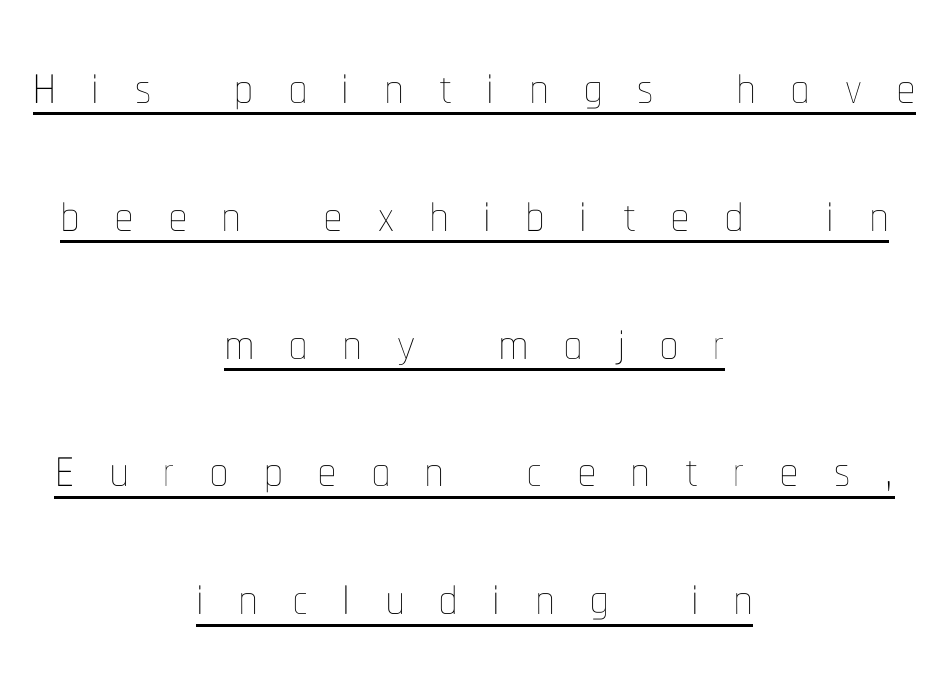
{"italic": "no", "bold": "no", "weight": "thin", "width": "condensed", "stroke_contrast": "low", "x_height": "medium", "monospaced": "no", "underline": "yes", "align": "center", "line_spacing_ratio": 1.8, "letter_spacing": "wide", "letter_spacing_em": 0.5, "glyph_px": 71}
